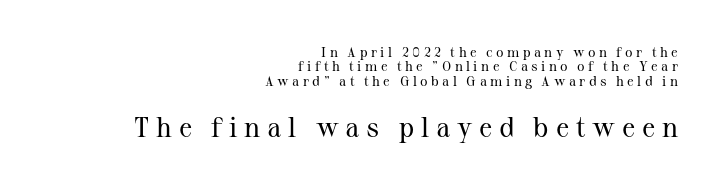
{"serif": "yes", "italic": "no", "bold": "no", "weight": "regular", "width": "normal", "stroke_contrast": "medium", "x_height": "medium", "monospaced": "no", "underline": "no", "align": "right", "line_spacing": "tight", "line_spacing_ratio": 1.03, "letter_spacing": "wide", "letter_spacing_em": 0.24, "larger_block": "second", "size_ratio": 2.0, "glyph_px": 28}
